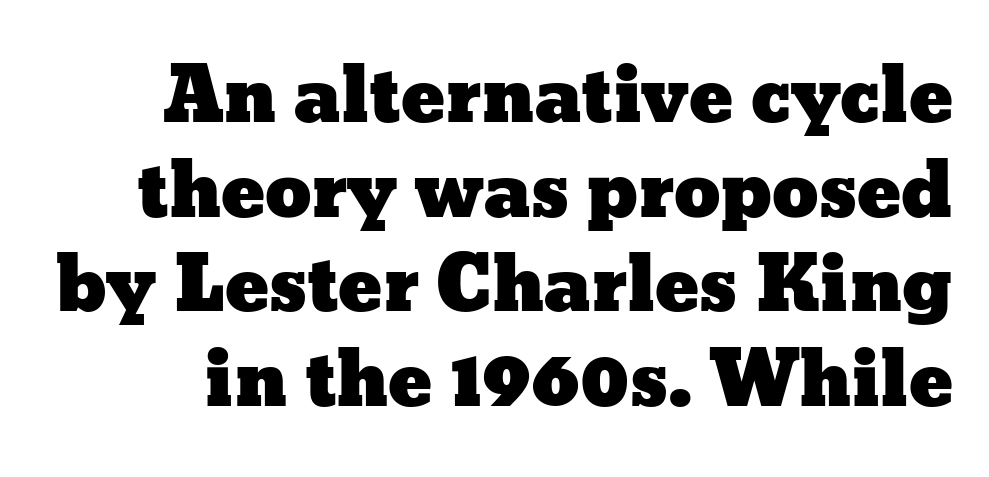
Just letters on the line, the space beneath them empty. Leading matches the norm, producing a regular column. This is roman type, the default non-slanted kind. Do the characters align in a grid? No, the font is proportional. Default kerning and tracking; the words read as compact shapes.
